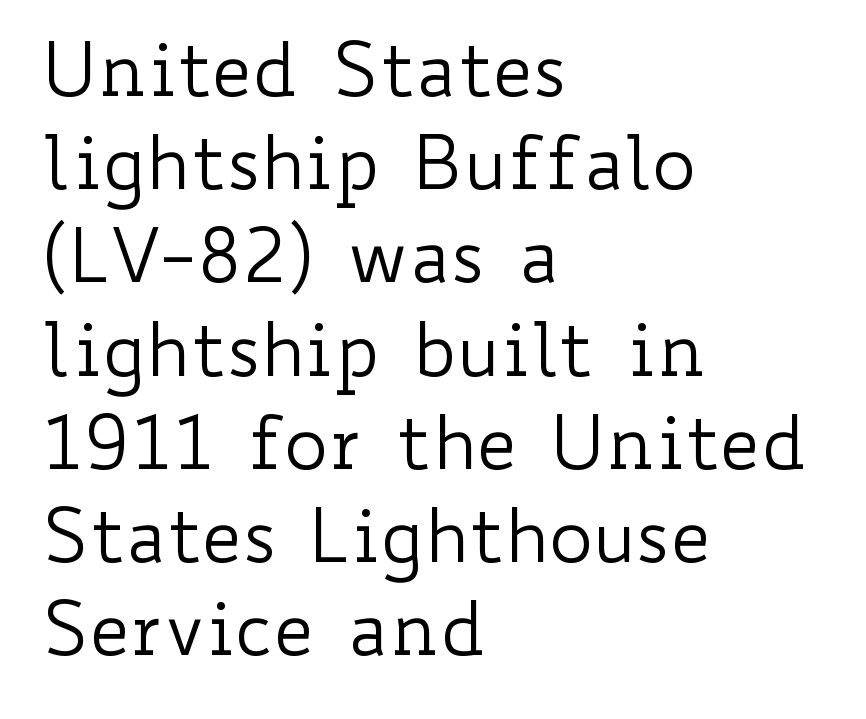
Glance below the letters and you will spot only blank space. Is this a fixed-width face? No — the glyphs have proportional, varying widths. In terms of leading, this rendering sits right in the middle. On a weight scale, this lands at 450 or below.
